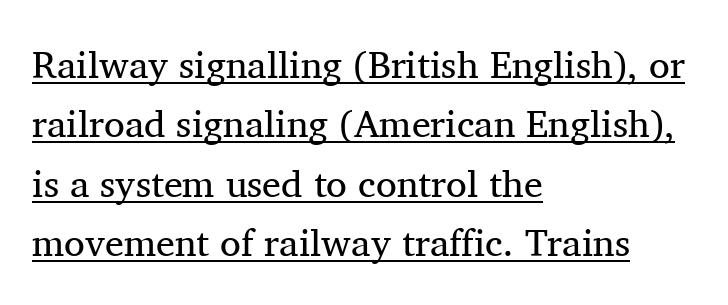
The image shows 38 px regular-weight serif type, upright; set left-aligned, normal line spacing (1.56x), normal letter spacing, underlined; medium stroke contrast and a medium x-height.
